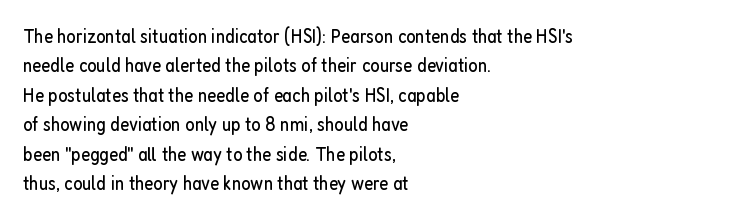
Q: Is the text bold? A: No.
Q: Is the text italic (slanted)? A: No, it is upright.
Q: Is the text underlined? A: No.
Q: How is the paragraph aligned? A: Left-aligned.
Q: Is the spacing between letters normal or unusually wide? A: Normal.
Q: Is the spacing between lines tight, normal or loose? A: Normal.
